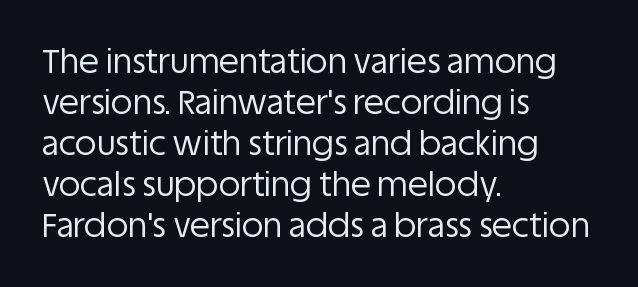
Q: Is the text bold? A: No.
Q: Is the text italic (slanted)? A: No, it is upright.
Q: Is the typeface a serif or a sans-serif typeface? A: Sans-serif.
Q: Is the text underlined? A: No.
Q: How is the paragraph aligned? A: Left-aligned.
Q: Is the spacing between letters normal or unusually wide? A: Normal.
Q: Width (condensed, normal, or wide)? A: Normal.
Q: Stroke contrast? A: Low.
Q: x-height? A: Large.
Q: Monospaced? A: No.
